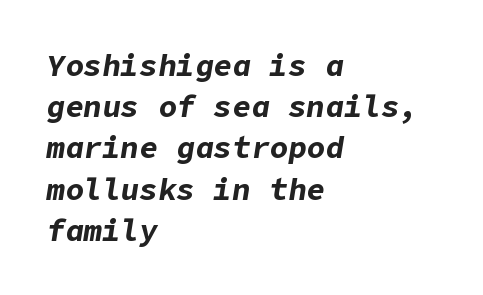
Q: Is the text bold? A: Yes.
Q: Is the text italic (slanted)? A: Yes, it leans right by about 9 degrees.
Q: Is the text underlined? A: No.
Q: How is the paragraph aligned? A: Left-aligned.
Q: Is the spacing between letters normal or unusually wide? A: Normal.
Q: Is the spacing between lines tight, normal or loose? A: Normal.
Q: Width (condensed, normal, or wide)? A: Normal.
Q: Stroke contrast? A: Low.
Q: x-height? A: Medium.
